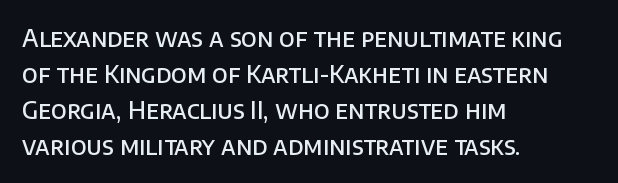
Q: Is the text bold? A: Semi-bold.
Q: Is the text italic (slanted)? A: No, it is upright.
Q: Is the text underlined? A: No.
Q: How is the paragraph aligned? A: Left-aligned.
Q: Is the spacing between letters normal or unusually wide? A: Normal.
Q: Is the spacing between lines tight, normal or loose? A: Normal.
